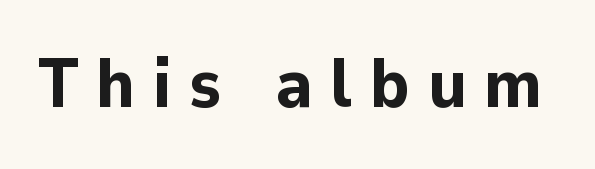
The image shows 68 px bold sans-serif type, upright; set unusually wide letter spacing (+0.26 em), not underlined; low stroke contrast and a medium x-height.
